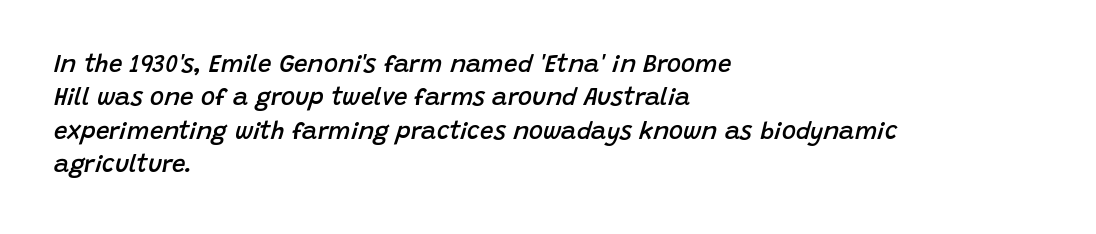
{"italic": "yes", "lean": "right", "slant_degrees": 15, "bold": "semi", "underline": "no", "align": "left", "line_spacing": "normal", "line_spacing_ratio": 1.39, "letter_spacing": "normal", "letter_spacing_em": 0.0, "glyph_px": 24}
